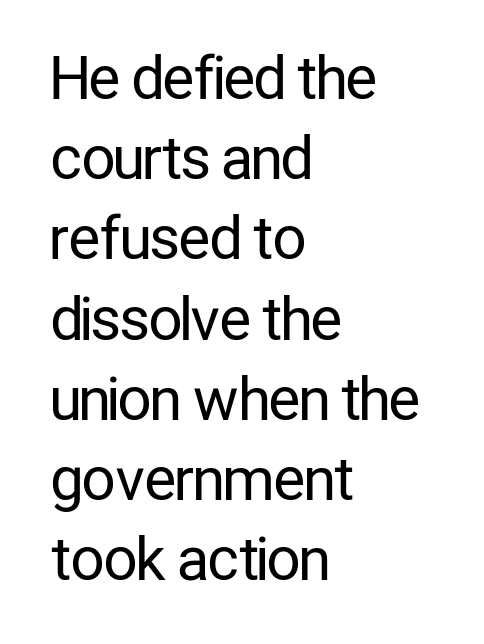
{"serif": "no", "italic": "no", "bold": "no", "weight": "regular", "width": "condensed", "stroke_contrast": "low", "x_height": "medium", "monospaced": "no", "underline": "no", "align": "left", "line_spacing": "normal", "line_spacing_ratio": 1.36, "letter_spacing": "normal", "letter_spacing_em": 0.0, "glyph_px": 59}
